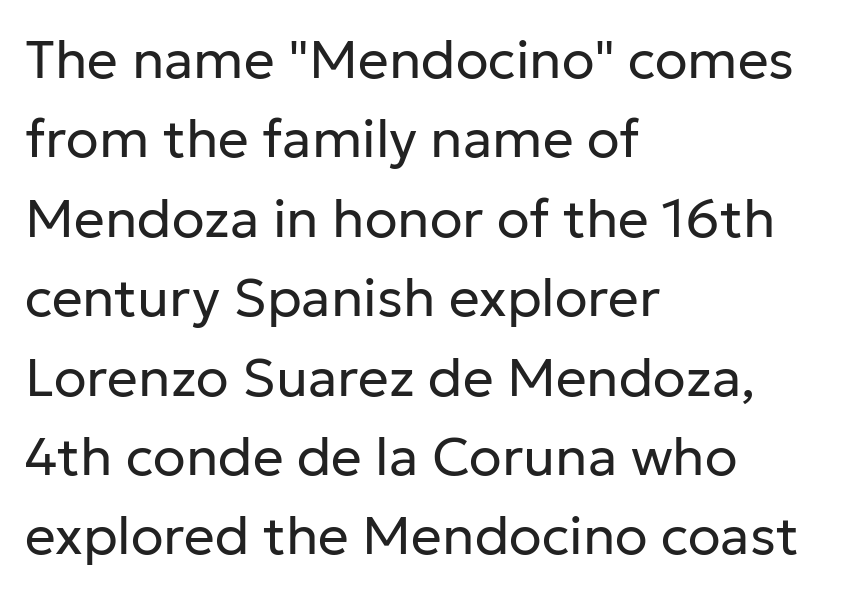
Nothing sits at the stroke ends, so this counts as sans-serif. The line texture is even and compact thanks to regular tracking. The rendering uses natural spacing where letterforms have individual widths. If you measured baseline to baseline, you'd find a middling distance. The rag falls on the right side of this text block.
